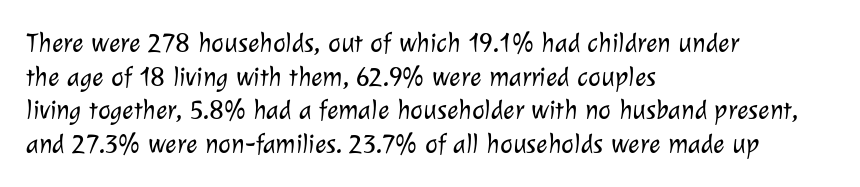
The image shows 27 px text type; set left-aligned, normal line spacing (1.25x), normal letter spacing, not underlined.
